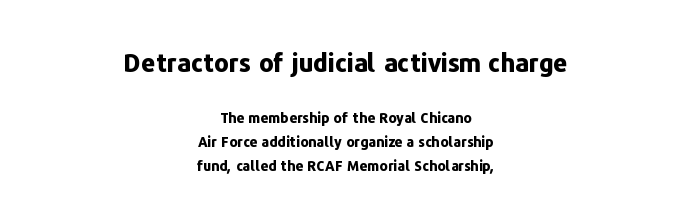
{"italic": "no", "bold": "yes", "underline": "no", "align": "center", "line_spacing": "normal", "line_spacing_ratio": 1.7, "letter_spacing": "normal", "letter_spacing_em": 0.0, "larger_block": "first", "size_ratio": 1.79, "glyph_px": 25}
